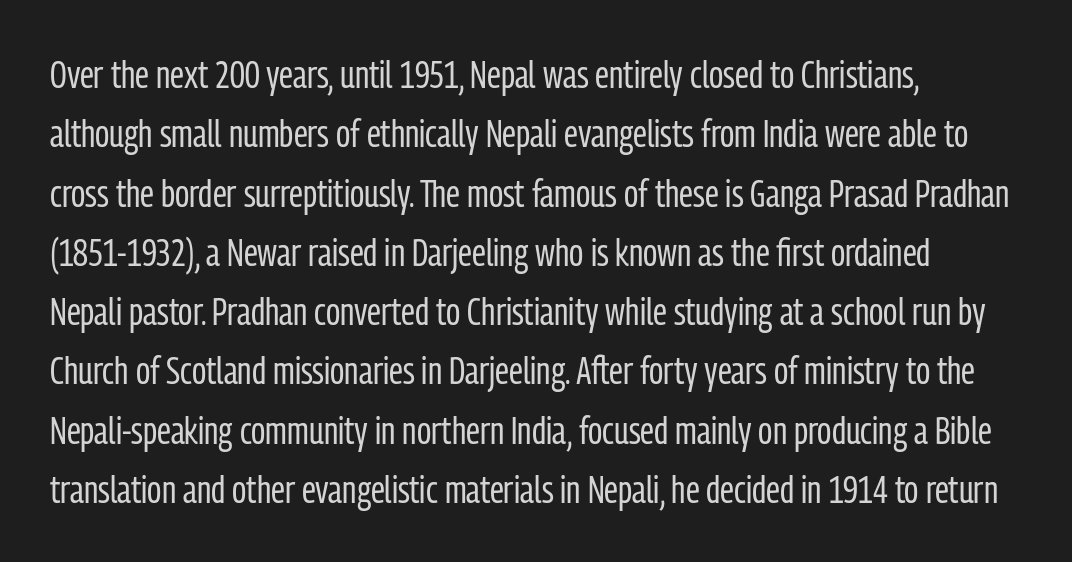
One glance says typical: line gaps are just what's usual. Regarding serifs, this sample does without them. Each line starts at the same left margin while the right side varies. The letters look calm and open, with moderate or lighter stems.
